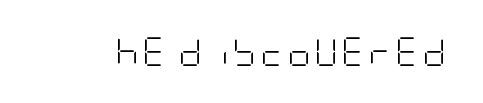
The image shows 29 px light, condensed sans-serif type, upright; set not underlined; low stroke contrast and a large x-height.
